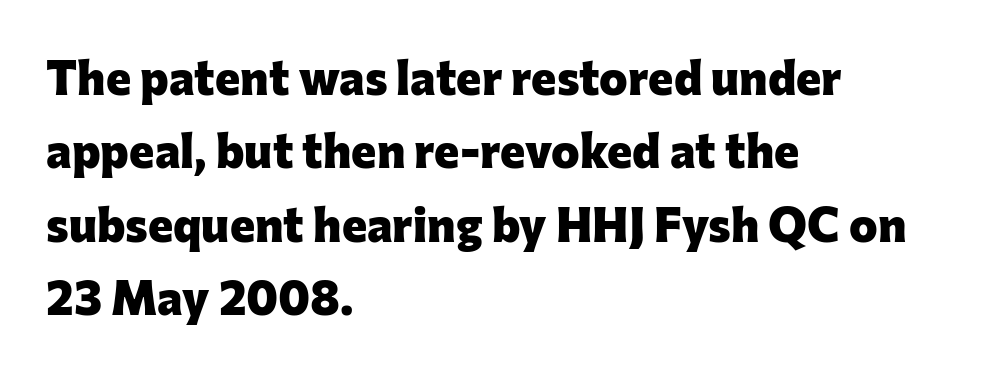
The image shows 48 px heavy sans-serif type, upright; set left-aligned, normal line spacing (1.53x), normal letter spacing, not underlined; low stroke contrast and a medium x-height.
